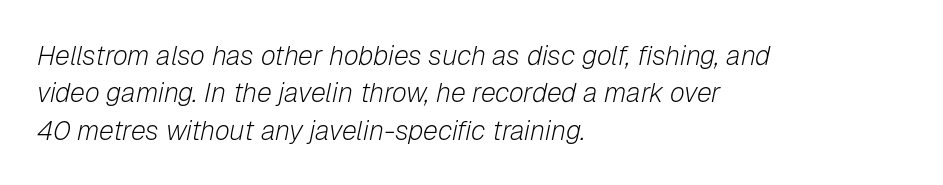
Q: Is the text bold? A: No.
Q: Is the text italic (slanted)? A: Yes, it leans right by about 12 degrees.
Q: Is the text underlined? A: No.
Q: How is the paragraph aligned? A: Left-aligned.
Q: Is the spacing between letters normal or unusually wide? A: Normal.
Q: Is the spacing between lines tight, normal or loose? A: Normal.
